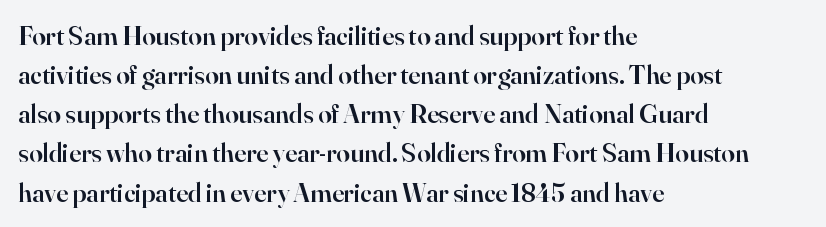
Horizontal alignment here is leftward, the default for most running prose. Semibold letterforms, between regular and bold. Each row of text sits above clean, open space. In terms of posture, this sample is upright. Rows of type keep a routine distance in the vertical direction.
